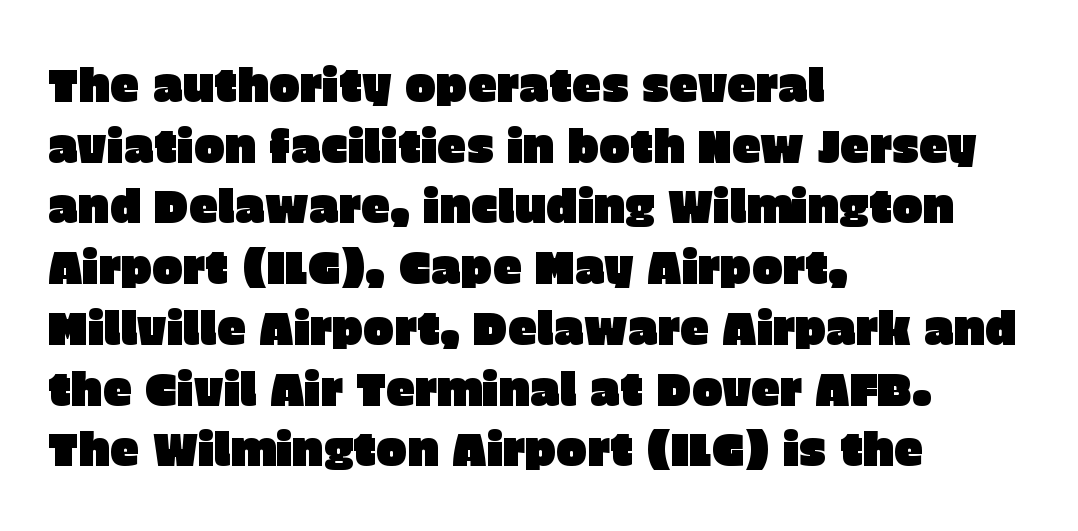
{"serif": "no", "italic": "no", "width": "normal", "stroke_contrast": "low", "x_height": "large", "monospaced": "no", "underline": "no", "align": "left", "line_spacing": "normal", "line_spacing_ratio": 1.32, "letter_spacing": "normal", "letter_spacing_em": 0.0, "glyph_px": 46}
